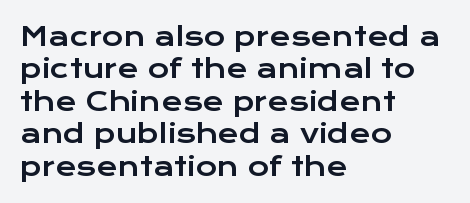
Q: Is the text italic (slanted)? A: No, it is upright.
Q: Is the text underlined? A: No.
Q: How is the paragraph aligned? A: Left-aligned.
Q: Is the spacing between letters normal or unusually wide? A: Normal.
Q: Is the spacing between lines tight, normal or loose? A: Normal.
